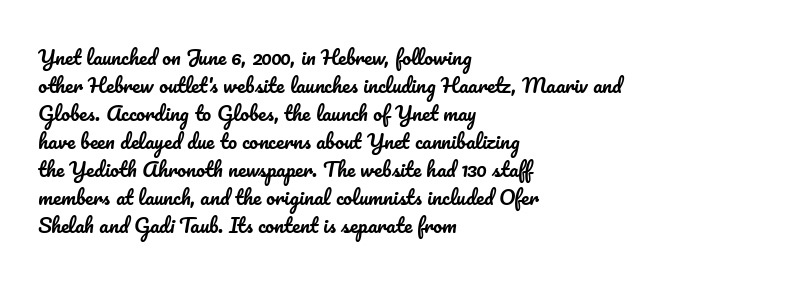
The image shows 20 px text type; set left-aligned, normal line spacing (1.4x), normal letter spacing, not underlined.
